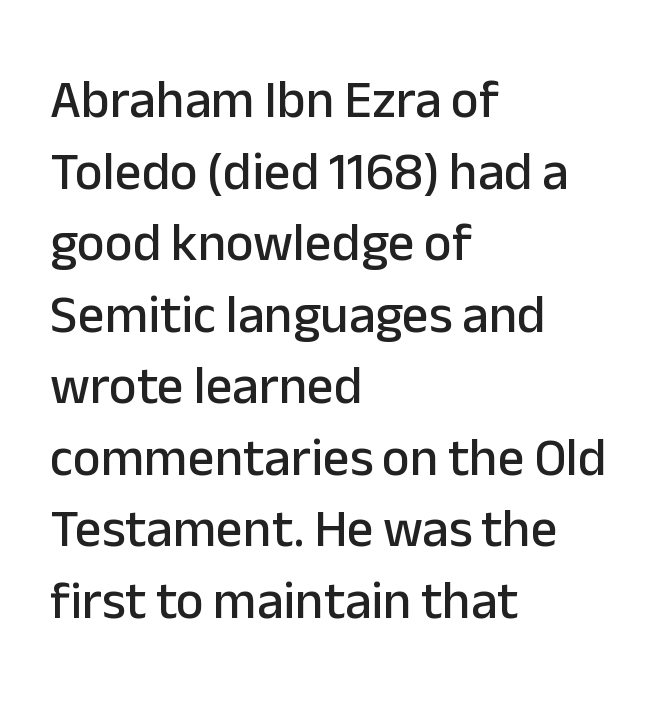
Q: Is the text italic (slanted)? A: No, it is upright.
Q: Is the typeface a serif or a sans-serif typeface? A: Sans-serif.
Q: Is the text underlined? A: No.
Q: How is the paragraph aligned? A: Left-aligned.
Q: Is the spacing between letters normal or unusually wide? A: Normal.
Q: Is the spacing between lines tight, normal or loose? A: Normal.
Q: Width (condensed, normal, or wide)? A: Normal.
Q: Stroke contrast? A: Low.
Q: x-height? A: Medium.
Q: Monospaced? A: No.
